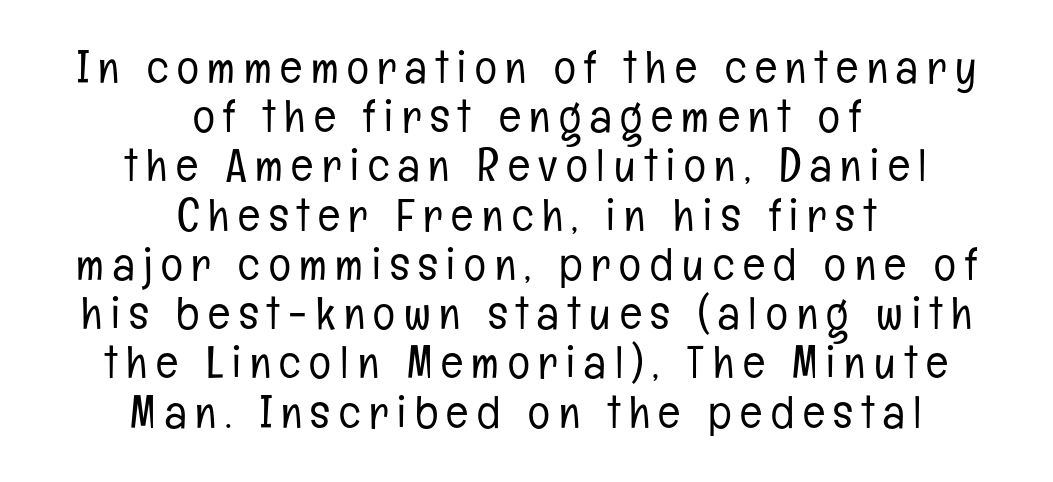
{"serif": "no", "italic": "no", "bold": "no", "weight": "light", "width": "condensed", "stroke_contrast": "low", "x_height": "medium", "monospaced": "no", "underline": "no", "align": "center", "line_spacing": "tight", "line_spacing_ratio": 1.07, "glyph_px": 46}
